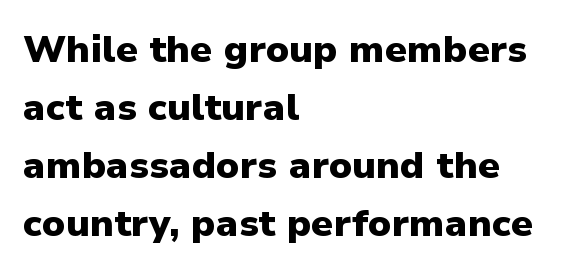
{"serif": "no", "italic": "no", "bold": "yes", "weight": "heavy", "width": "normal", "stroke_contrast": "low", "x_height": "medium", "monospaced": "no", "underline": "no", "align": "left", "line_spacing": "normal", "line_spacing_ratio": 1.53, "letter_spacing": "normal", "letter_spacing_em": 0.0, "glyph_px": 38}
